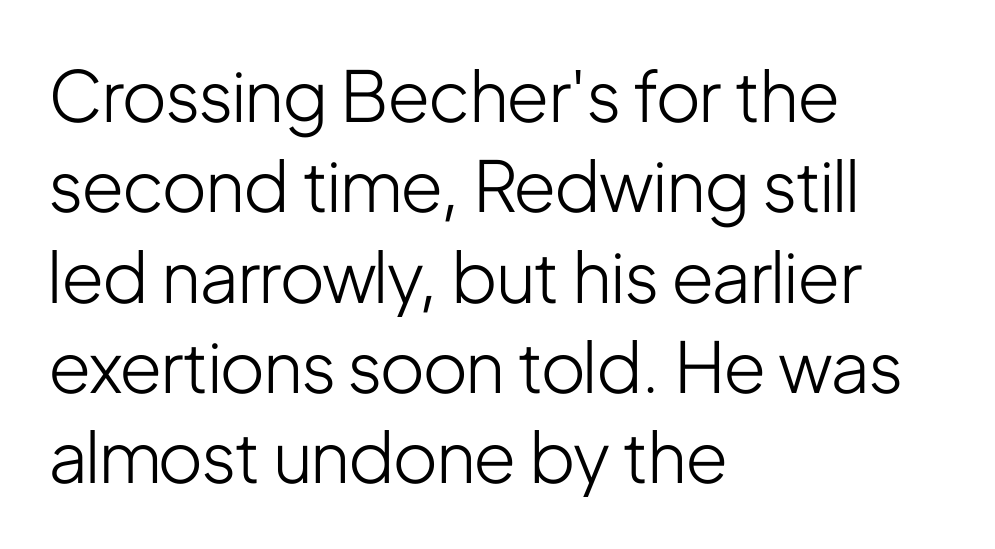
The strip under each line holds only bare page. Is the type heavy? It reads as light-to-regular instead. This sample uses a sans-serif face. A typesetter would call this proportional, since set widths differ per character. Spacing between characters is what you'd get straight out of the box. How would I describe the line gaps? Plain and ordinary.
